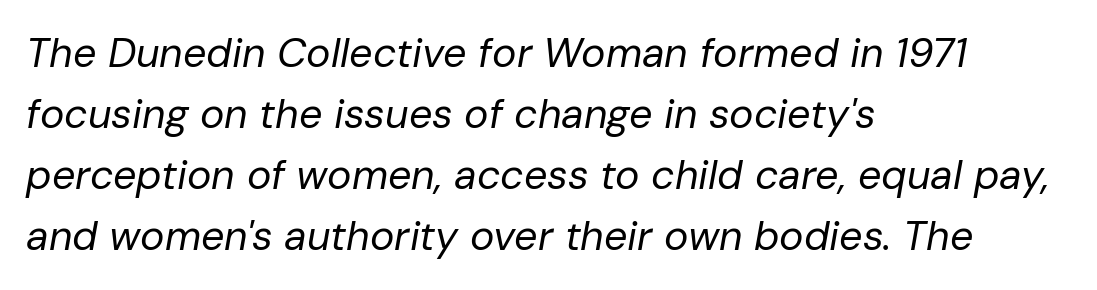
{"italic": "yes", "lean": "right", "slant_degrees": 10, "bold": "no", "weight": "regular", "width": "normal", "stroke_contrast": "low", "x_height": "medium", "monospaced": "no", "underline": "no", "align": "left", "line_spacing": "normal", "line_spacing_ratio": 1.49, "letter_spacing": "normal", "letter_spacing_em": 0.0, "glyph_px": 41}
